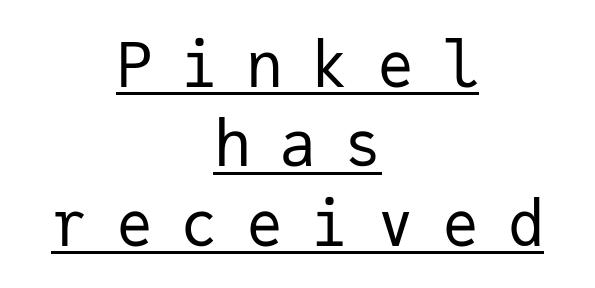
{"serif": "no", "italic": "no", "bold": "no", "weight": "regular", "width": "normal", "stroke_contrast": "low", "x_height": "medium", "monospaced": "yes", "underline": "yes", "align": "center", "line_spacing": "normal", "line_spacing_ratio": 1.28, "letter_spacing": "wide", "letter_spacing_em": 0.45, "glyph_px": 62}
